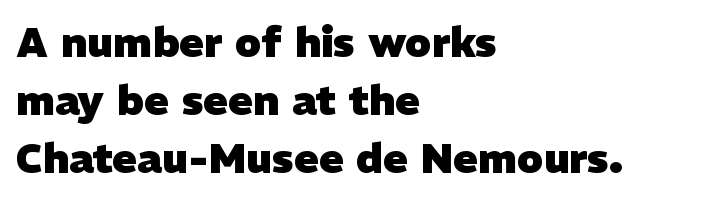
A sans-serif font was chosen for this passage. Words float on clear page, feet unadorned. Typographic density is high because the face is bold. Students, observe: this is what conventionally led text looks like. There is no visible air inserted between adjacent glyphs. The passage shown is typed in a proportional face where columns would drift.
